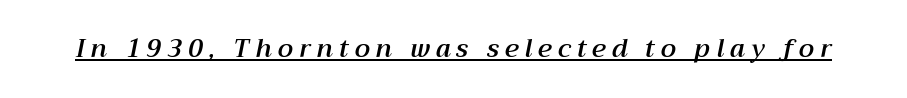
The image shows 25 px text type, italic (leaning right); set unusually wide letter spacing (+0.24 em), underlined.
